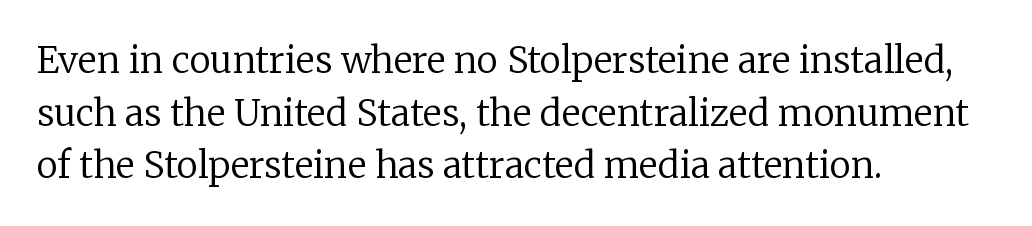
{"serif": "yes", "italic": "no", "bold": "no", "weight": "regular", "width": "normal", "stroke_contrast": "low", "x_height": "medium", "monospaced": "no", "underline": "no", "align": "left", "line_spacing": "normal", "line_spacing_ratio": 1.46, "letter_spacing": "normal", "letter_spacing_em": 0.0, "glyph_px": 36}
